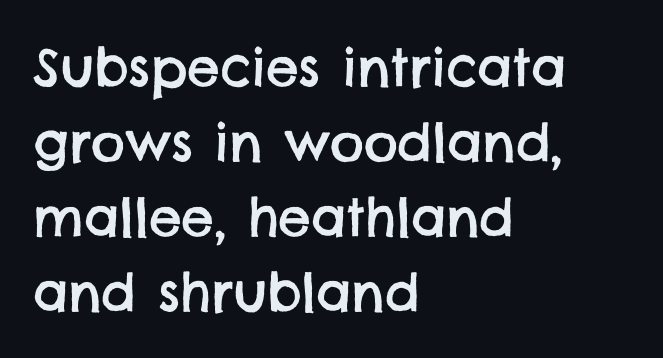
{"serif": "no", "width": "normal", "stroke_contrast": "low", "x_height": "large", "monospaced": "no", "underline": "no", "align": "left", "line_spacing": "normal", "line_spacing_ratio": 1.44, "letter_spacing": "normal", "letter_spacing_em": 0.0, "glyph_px": 52}
